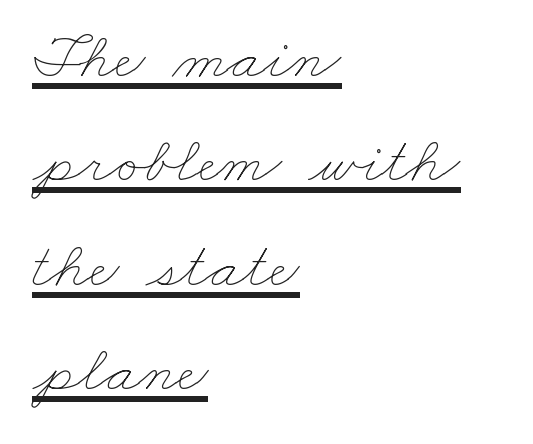
The image shows 66 px thin, wide type; set left-aligned, normal line spacing (1.58x), normal letter spacing, underlined; low stroke contrast and a small x-height.
